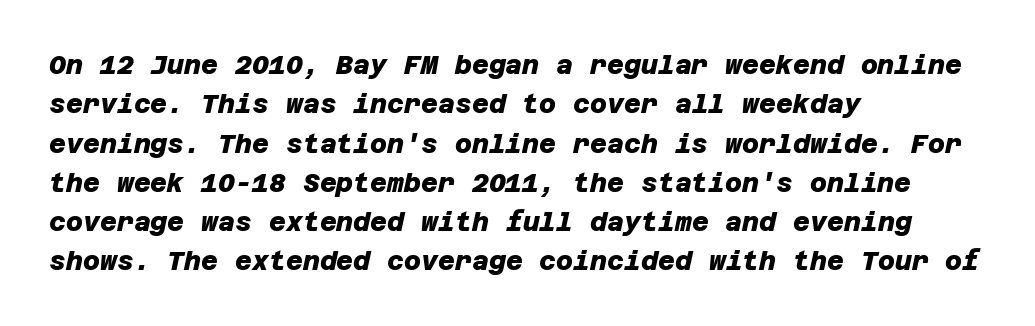
Q: Is the text bold? A: Yes.
Q: Is the text underlined? A: No.
Q: How is the paragraph aligned? A: Left-aligned.
Q: Is the spacing between letters normal or unusually wide? A: Normal.
Q: Is the spacing between lines tight, normal or loose? A: Normal.
